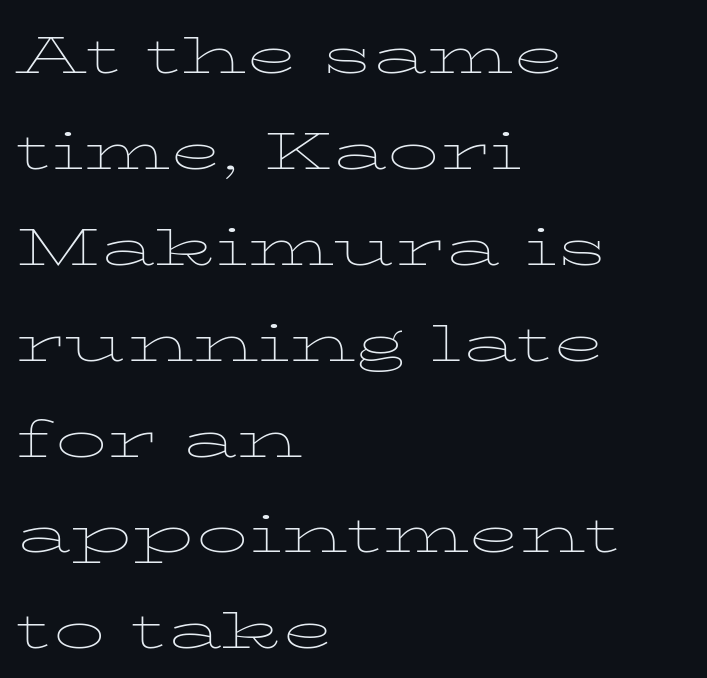
Q: Is the text bold? A: No.
Q: Is the text italic (slanted)? A: No, it is upright.
Q: Is the text underlined? A: No.
Q: How is the paragraph aligned? A: Left-aligned.
Q: Is the spacing between letters normal or unusually wide? A: Normal.
Q: Is the spacing between lines tight, normal or loose? A: Normal.
Q: Width (condensed, normal, or wide)? A: Wide.
Q: Stroke contrast? A: Low.
Q: x-height? A: Medium.
Q: Monospaced? A: No.
